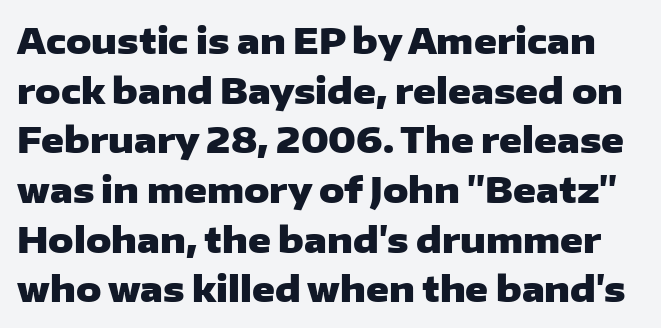
The image shows 35 px heavy, wide sans-serif type, upright; set normal line spacing (1.42x), normal letter spacing, not underlined; low stroke contrast and a medium x-height.
